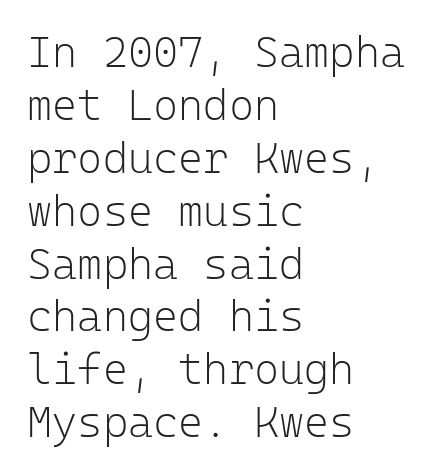
{"serif": "no", "italic": "no", "bold": "no", "weight": "light", "width": "normal", "stroke_contrast": "low", "x_height": "medium", "monospaced": "yes", "underline": "no", "align": "left", "line_spacing_ratio": 1.23, "letter_spacing": "normal", "letter_spacing_em": 0.0, "glyph_px": 43}
